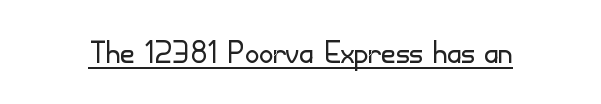
The image shows 39 px light sans-serif type, upright; set normal letter spacing, underlined; low stroke contrast and a small x-height.
